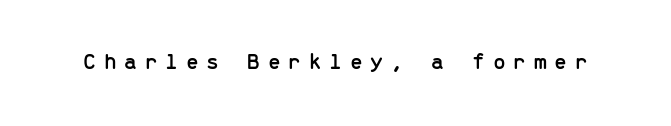
A typesetter would mark this as roman, not italic. The passage shown has open, widely tracked lettering throughout. Each row of text sits above clean, open space.
